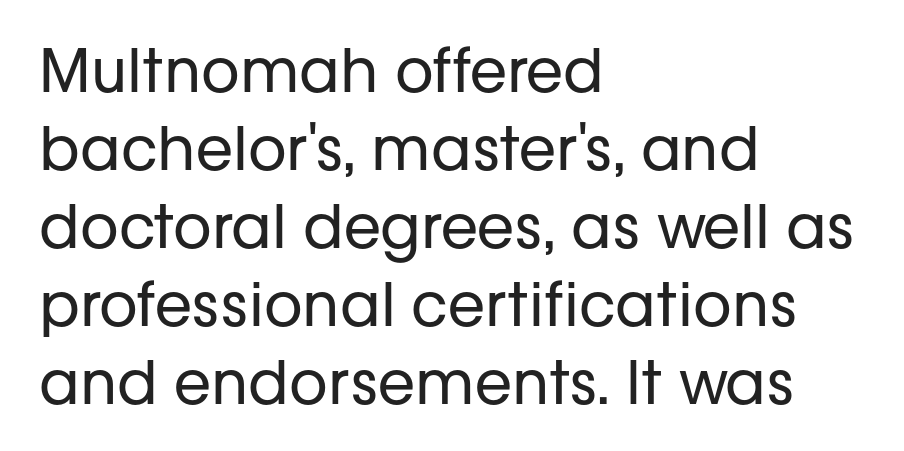
The image shows 60 px regular-weight sans-serif type, upright; set left-aligned, normal line spacing (1.3x), normal letter spacing, not underlined; low stroke contrast and a medium x-height.
